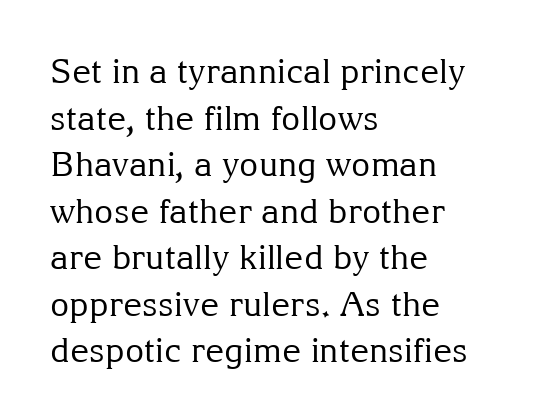
Q: Is the text bold? A: No.
Q: Is the text italic (slanted)? A: No, it is upright.
Q: Is the typeface a serif or a sans-serif typeface? A: Serif.
Q: Is the text underlined? A: No.
Q: How is the paragraph aligned? A: Left-aligned.
Q: Is the spacing between letters normal or unusually wide? A: Normal.
Q: Is the spacing between lines tight, normal or loose? A: Normal.
Q: Width (condensed, normal, or wide)? A: Normal.
Q: Stroke contrast? A: Medium.
Q: x-height? A: Medium.
Q: Monospaced? A: No.
